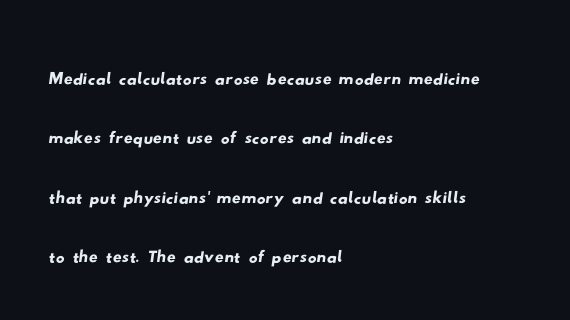
Compared with typical paragraphs, the rows here are spaced about the same. Has an underline been added? It has not. The letters advance in unequal steps, a hallmark of proportional type. This rendering leaves character spacing at its baseline value.
